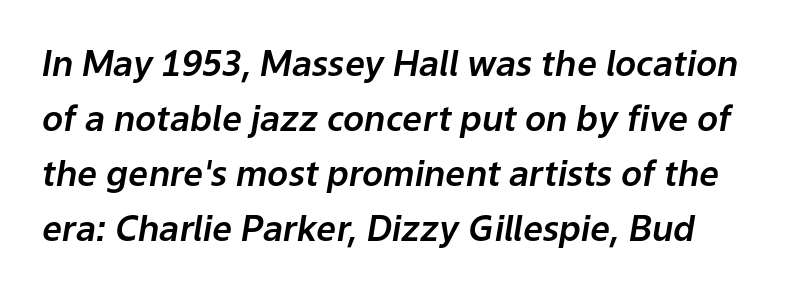
Is this a fixed-width face? No — the glyphs have proportional, varying widths. A clean baseline with only descenders dipping below it. The passage shown has conventional tracking throughout. It's the slanting kind of type.
